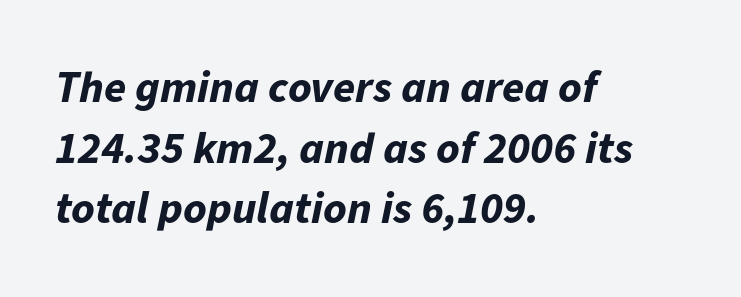
{"italic": "yes", "lean": "right", "slant_degrees": 11, "bold": "yes", "weight": "bold", "width": "normal", "stroke_contrast": "low", "x_height": "medium", "monospaced": "no", "underline": "no", "align": "left", "line_spacing": "normal", "line_spacing_ratio": 1.35, "letter_spacing": "normal", "letter_spacing_em": 0.0, "glyph_px": 45}
